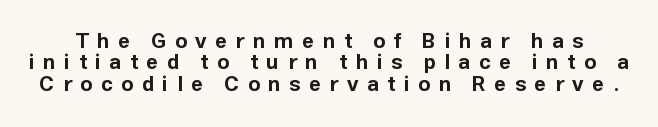
Q: Is the text bold? A: Yes.
Q: Is the text italic (slanted)? A: No, it is upright.
Q: Is the text underlined? A: No.
Q: Is the spacing between letters normal or unusually wide? A: Unusually wide.
Q: Is the spacing between lines tight, normal or loose? A: Tight.
